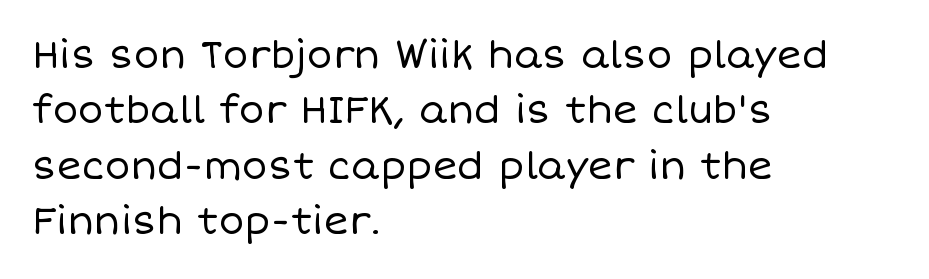
The horizontal fit of the characters is conventional and even. A typesetter would call this proportional, since set widths differ per character. Quick note: not italic, upright. The passage shown is not underscored anywhere.
